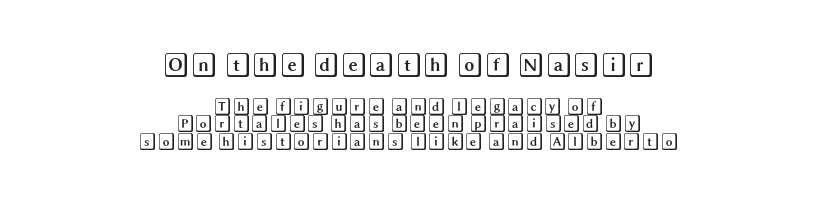
The image shows 25 px text type, upright; set centered, tight line spacing (1.03x), normal letter spacing, not underlined; the first (top) block is 1.47x larger.
